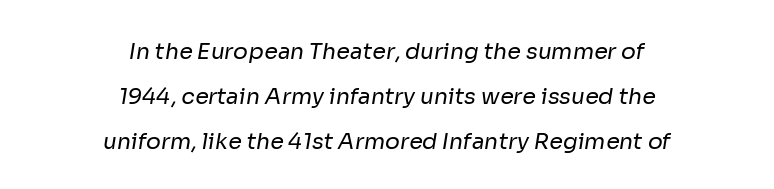
{"bold": "no", "underline": "no", "align": "center", "line_spacing": "loose", "line_spacing_ratio": 2.04, "letter_spacing": "normal", "letter_spacing_em": 0.0, "glyph_px": 22}
